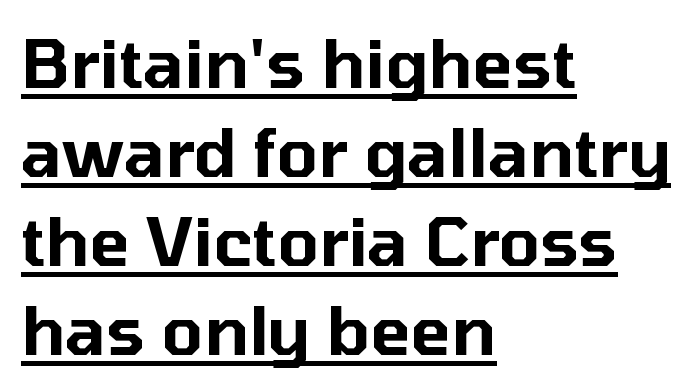
Q: Is the text italic (slanted)? A: No, it is upright.
Q: Is the typeface a serif or a sans-serif typeface? A: Sans-serif.
Q: Is the text underlined? A: Yes.
Q: How is the paragraph aligned? A: Left-aligned.
Q: Is the spacing between letters normal or unusually wide? A: Normal.
Q: Is the spacing between lines tight, normal or loose? A: Normal.
Q: Width (condensed, normal, or wide)? A: Normal.
Q: Stroke contrast? A: Low.
Q: x-height? A: Medium.
Q: Monospaced? A: No.
